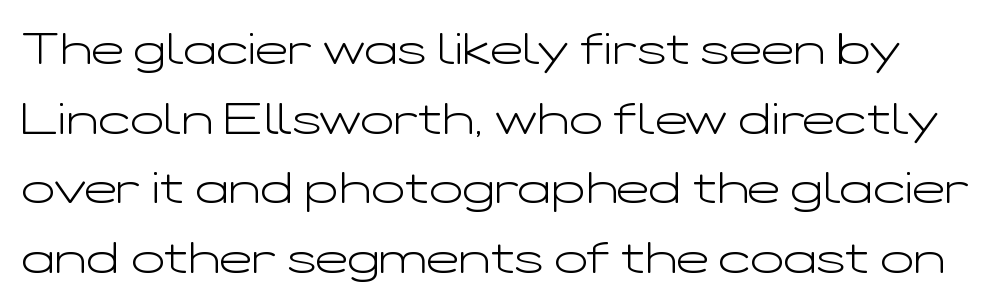
The image shows 44 px light, wide sans-serif type, upright; set normal line spacing (1.58x), normal letter spacing, not underlined; low stroke contrast and a medium x-height.
